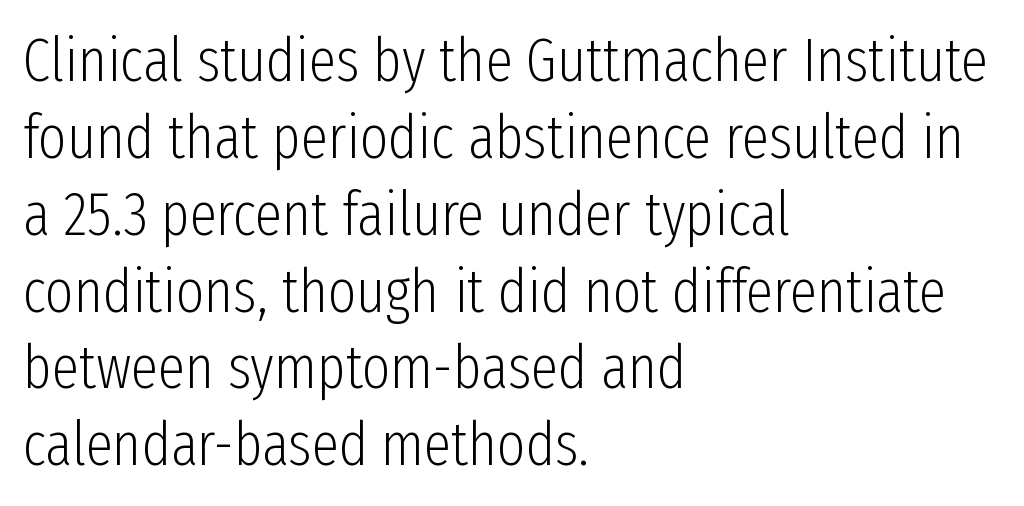
Ordinary non-slanted type is in use. Weight class: somewhere from thin through regular. Any mark beneath the type? The region is blank. The glyphs in this specimen are sans serif. A classic flush-left, rag-right setting is used for this passage.
